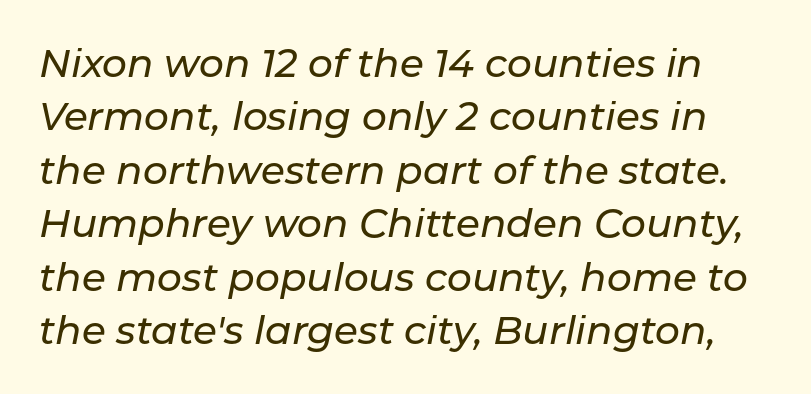
{"italic": "yes", "lean": "right", "slant_degrees": 11, "width": "normal", "stroke_contrast": "low", "x_height": "medium", "monospaced": "no", "underline": "no", "line_spacing": "normal", "line_spacing_ratio": 1.37, "letter_spacing": "normal", "letter_spacing_em": 0.0, "glyph_px": 39}
